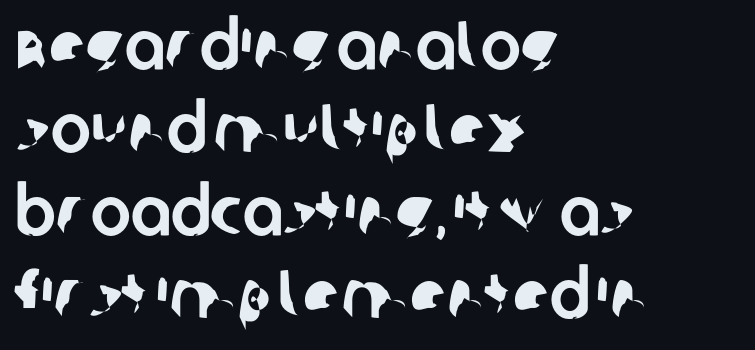
The image shows 68 px sans-serif type; set left-aligned, line spacing 1.22x, normal letter spacing, not underlined; low stroke contrast and a large x-height.
